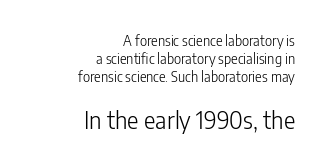
The image shows 24 px text type, upright; set right-aligned, normal line spacing (1.28x), normal letter spacing, not underlined; the second (bottom) block is 1.71x larger.
